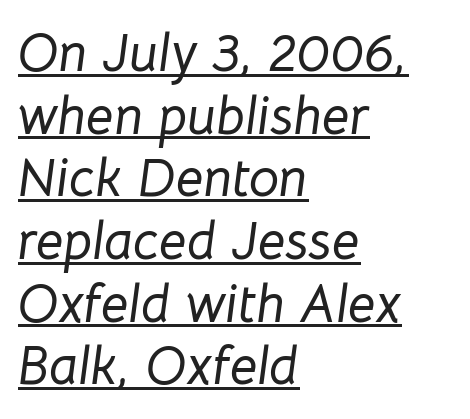
The image shows 54 px text type, italic (leaning right); set left-aligned, line spacing 1.16x, normal letter spacing, underlined; low stroke contrast and a medium x-height.
